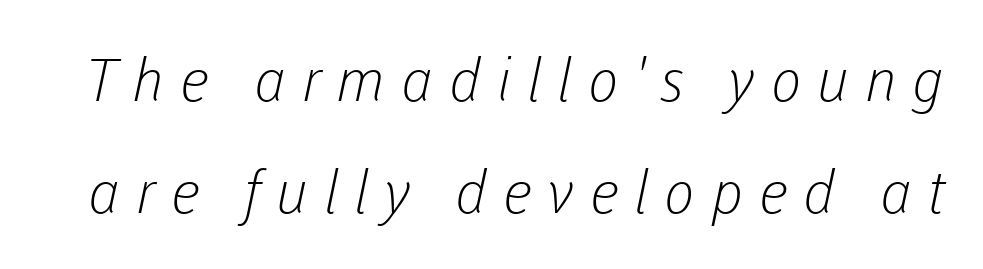
The image shows 59 px light sans-serif type; set loose line spacing (1.9x), unusually wide letter spacing (+0.26 em), not underlined; low stroke contrast and a medium x-height.
